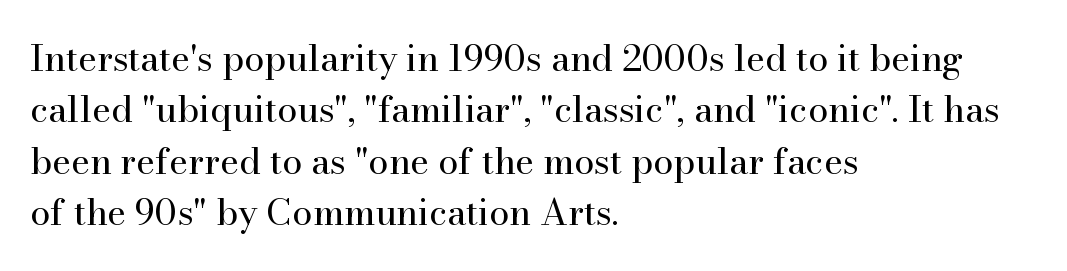
In terms of leading, this rendering sits right in the middle. In terms of letterform style, serifs are clearly present. Looks like regular typesetting: each glyph gets only the width it needs. Posture: straight, roman, zero tilt. Compared with a centered layout, this one pins lines to the left instead.
